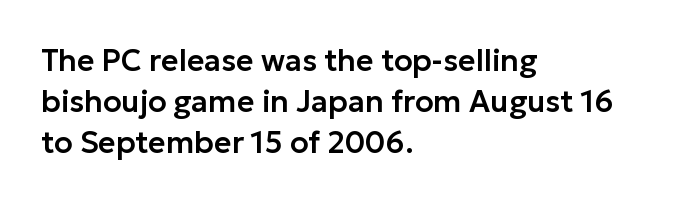
The image shows 30 px sans-serif type, upright; set left-aligned, normal line spacing (1.37x), normal letter spacing, not underlined; low stroke contrast and a medium x-height.
